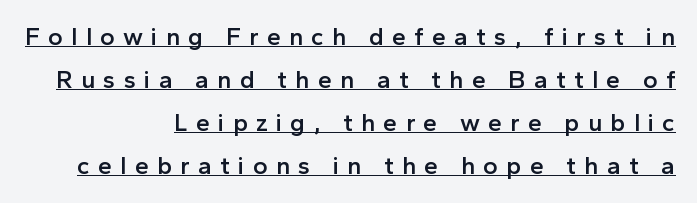
The passage shown is semibold, sitting just below true bold. In designer terms, the underline attribute is active on this setting. Loose tracking; the words dissolve into strings of separated letters. A roman cut, with each character standing at attention. All the whitespace from short lines collects on the left.
